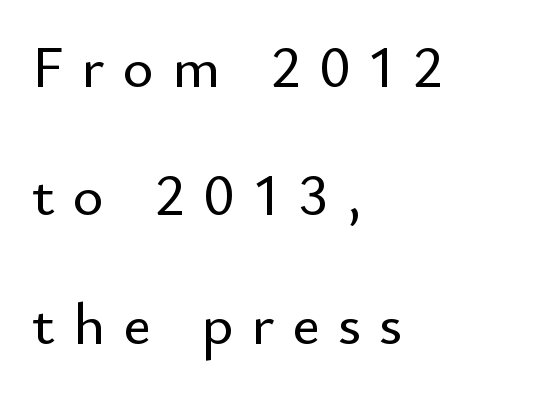
{"serif": "no", "italic": "no", "width": "normal", "stroke_contrast": "low", "x_height": "small", "monospaced": "no", "underline": "no", "align": "left", "line_spacing": "loose", "line_spacing_ratio": 2.14, "letter_spacing": "wide", "letter_spacing_em": 0.3, "glyph_px": 60}
